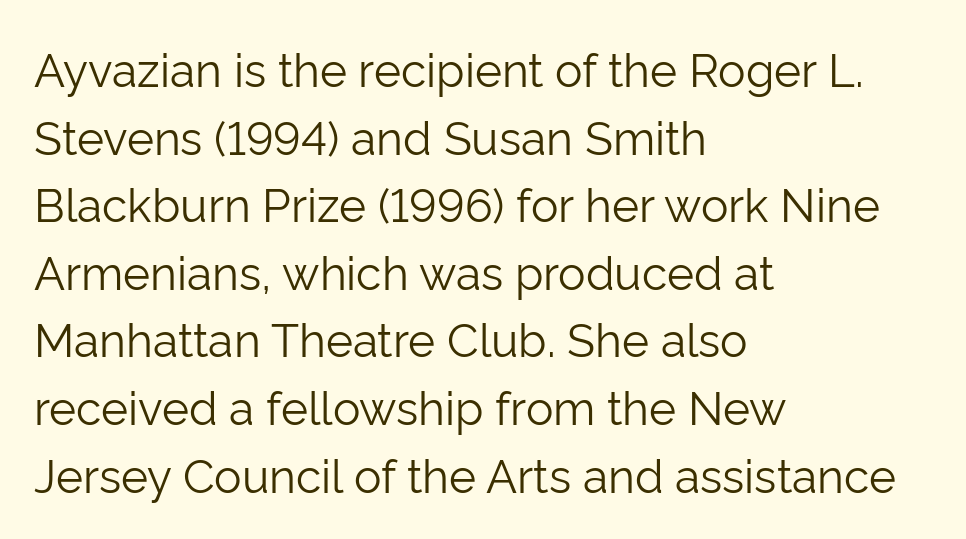
The image shows 46 px light sans-serif type, upright; set left-aligned, normal line spacing (1.47x), normal letter spacing, not underlined; low stroke contrast and a medium x-height.
